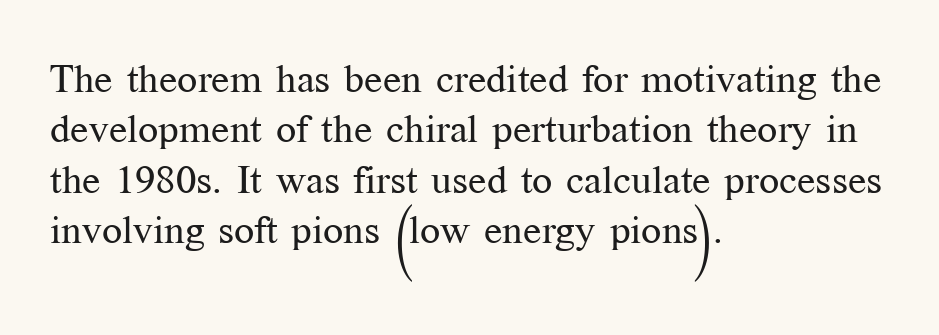
Has an underline been added? It has not. Classification — serif. The typesetter chose a ragged-right arrangement here. Tall strokes in this sample are plumb rather than angled. If you measured baseline to baseline, you'd find a middling distance.
